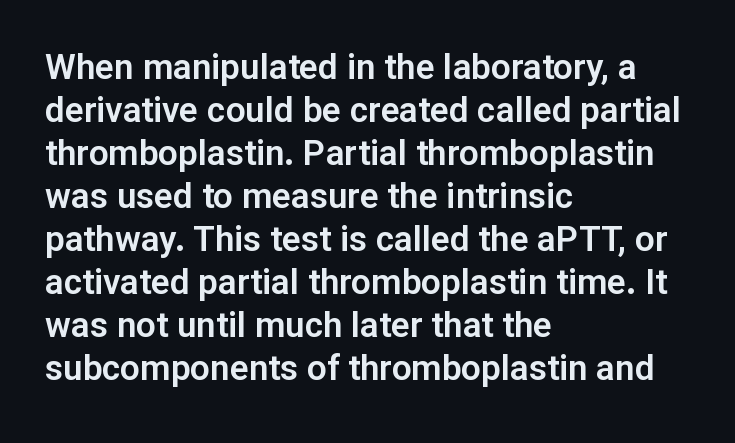
The passage shown is not underscored anywhere. Letter spacing: default. This rendering employs a face without finishing strokes, i.e., a sans-serif. Casual observation: everything's shoved over to the left. Every character sits straight up, as roman type does. Spacing verdict: proportional, widths tailored to each character.
